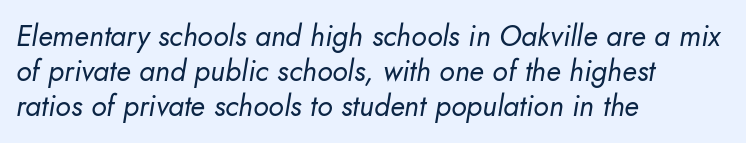
Q: Is the text bold? A: No.
Q: Is the text italic (slanted)? A: Yes, it leans right by about 10 degrees.
Q: Is the text underlined? A: No.
Q: How is the paragraph aligned? A: Left-aligned.
Q: Is the spacing between letters normal or unusually wide? A: Normal.
Q: Width (condensed, normal, or wide)? A: Normal.
Q: Stroke contrast? A: Low.
Q: x-height? A: Small.
Q: Monospaced? A: No.
